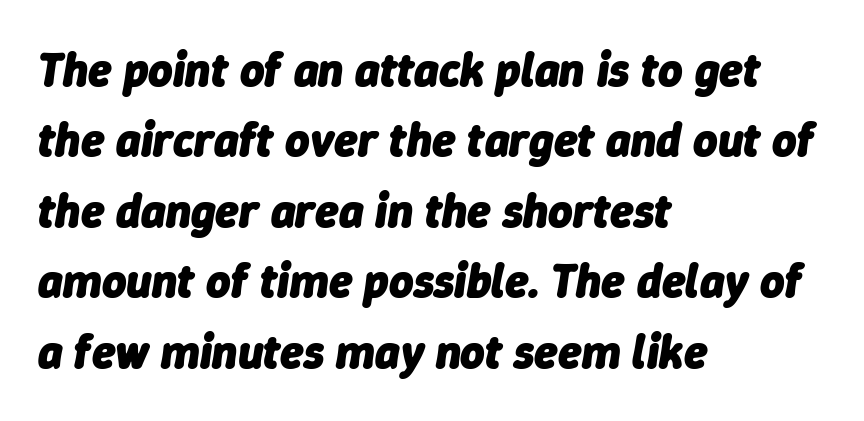
{"italic": "yes", "lean": "right", "slant_degrees": 9, "bold": "yes", "weight": "heavy", "width": "normal", "stroke_contrast": "low", "x_height": "medium", "monospaced": "no", "underline": "no", "align": "left", "line_spacing": "normal", "line_spacing_ratio": 1.5, "letter_spacing": "normal", "letter_spacing_em": 0.0, "glyph_px": 47}
